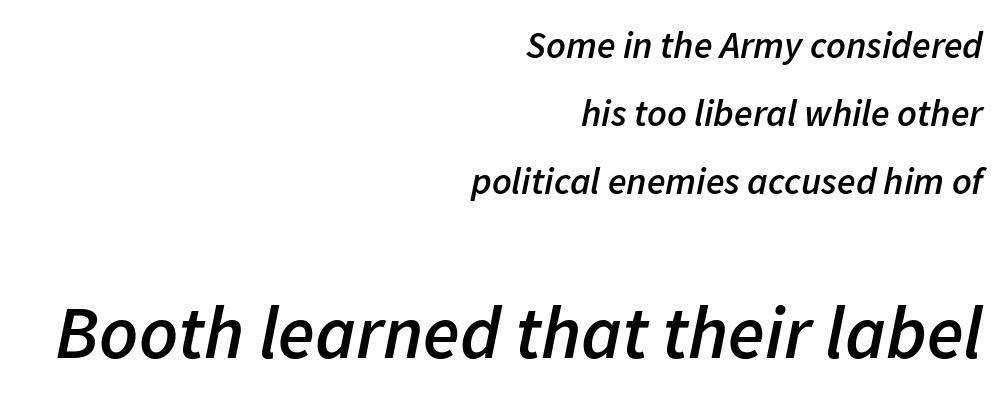
The image shows 75 px semibold type, italic (leaning right); set right-aligned, line spacing 1.79x, normal letter spacing, not underlined; the second (bottom) block is 1.97x larger; low stroke contrast and a medium x-height.
